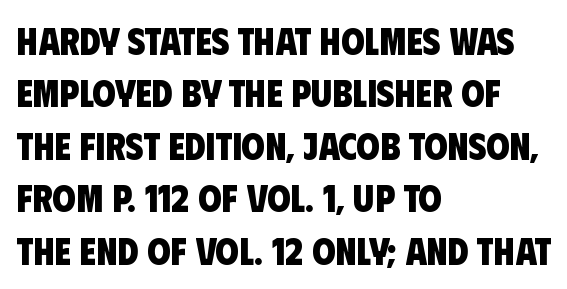
{"serif": "no", "bold": "yes", "weight": "heavy", "width": "condensed", "stroke_contrast": "low", "x_height": "large", "monospaced": "no", "underline": "no", "align": "left", "line_spacing": "normal", "line_spacing_ratio": 1.38, "letter_spacing": "normal", "letter_spacing_em": 0.0, "glyph_px": 38}
